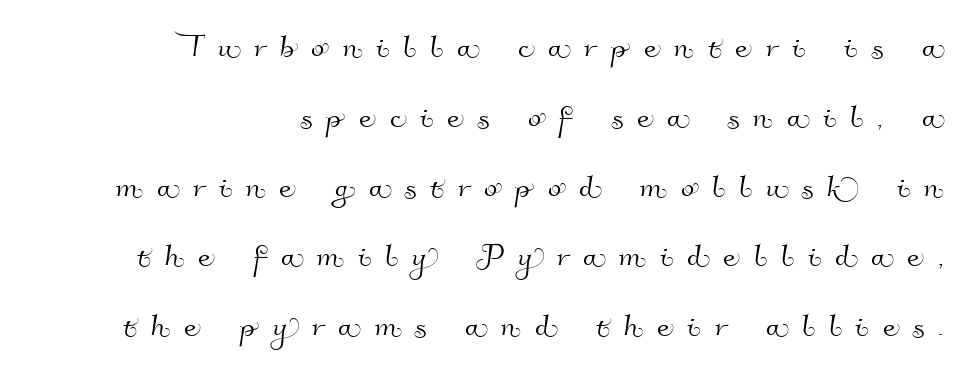
The image shows 39 px sans-serif type; set right-aligned, line spacing 1.79x, unusually wide letter spacing (+0.35 em), not underlined; high stroke contrast and a small x-height.
